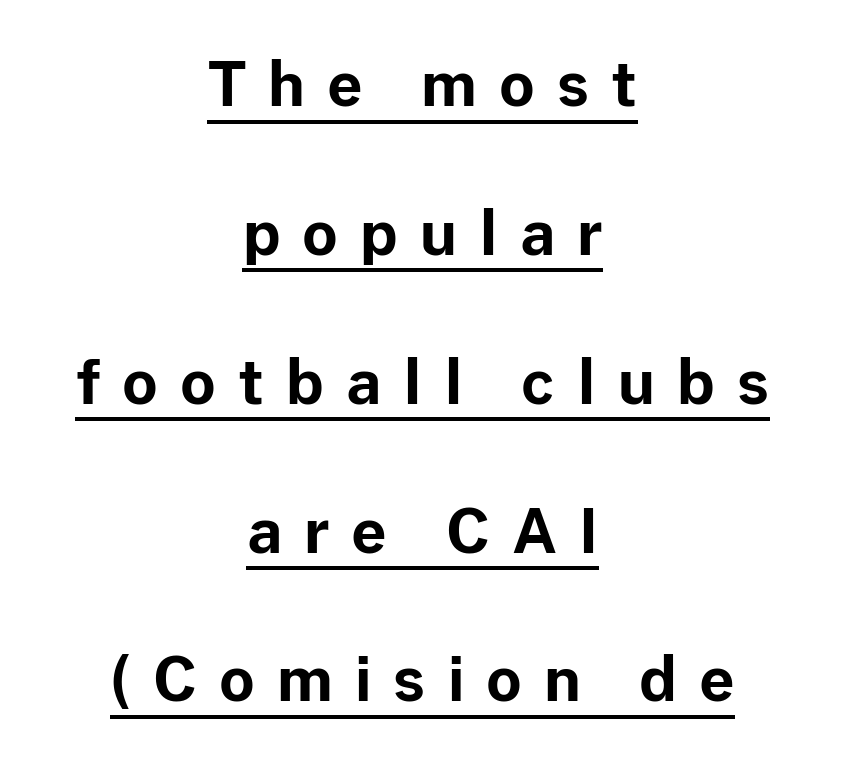
{"serif": "no", "italic": "no", "bold": "yes", "weight": "bold", "width": "normal", "stroke_contrast": "low", "x_height": "medium", "monospaced": "no", "underline": "yes", "align": "center", "line_spacing": "loose", "line_spacing_ratio": 2.44, "letter_spacing": "wide", "letter_spacing_em": 0.36, "glyph_px": 61}
